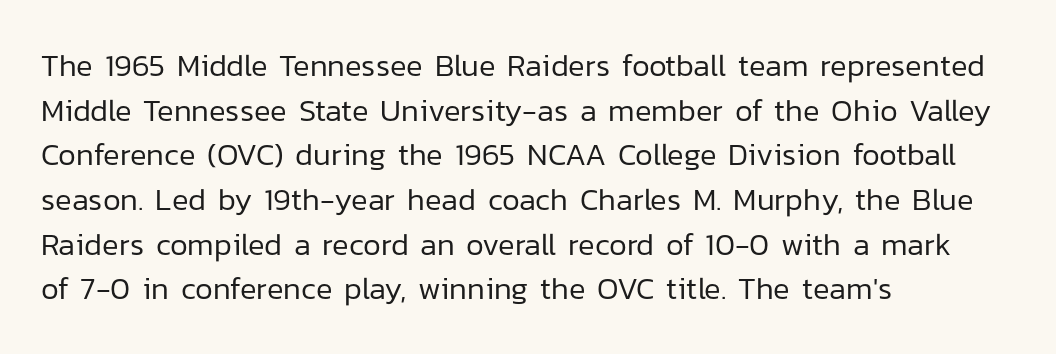
Nobody drew a line under any word here. The face used here is a sans, in the tradition of grotesques and geometrics. Notice how the stems are strictly vertical — no italics here. No extra tracking has been applied to these lines. Whoever set this chose a conventional vertical rhythm.
